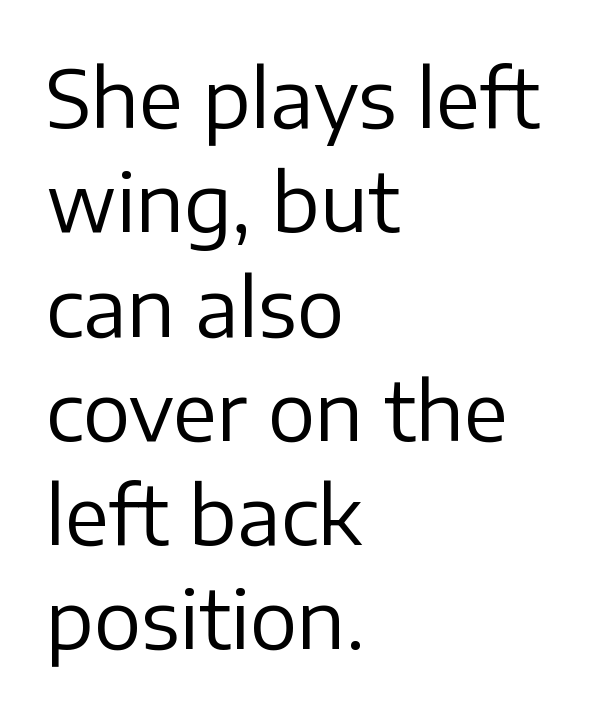
Q: Is the text bold? A: No.
Q: Is the text italic (slanted)? A: No, it is upright.
Q: Is the typeface a serif or a sans-serif typeface? A: Sans-serif.
Q: Is the text underlined? A: No.
Q: How is the paragraph aligned? A: Left-aligned.
Q: Is the spacing between letters normal or unusually wide? A: Normal.
Q: Is the spacing between lines tight, normal or loose? A: Normal.
Q: Width (condensed, normal, or wide)? A: Normal.
Q: Stroke contrast? A: Low.
Q: x-height? A: Medium.
Q: Monospaced? A: No.
